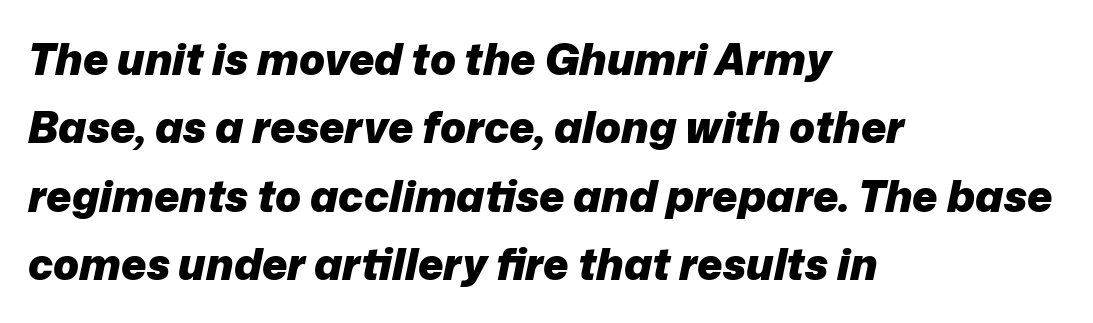
The image shows 43 px heavy type, italic (leaning right); set left-aligned, normal line spacing (1.59x), normal letter spacing, not underlined; low stroke contrast and a medium x-height.
